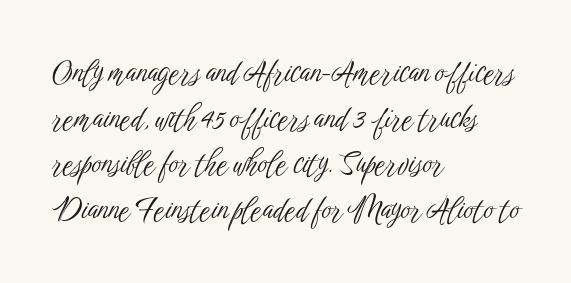
Character widths vary here, with narrow letters taking less room than wide ones. In terms of letterspacing, this is plain default setting. This is not heavy type; no bold has been used. The paragraph shown leans on its left margin. A typesetter would call this leading conventional body-copy spacing.
